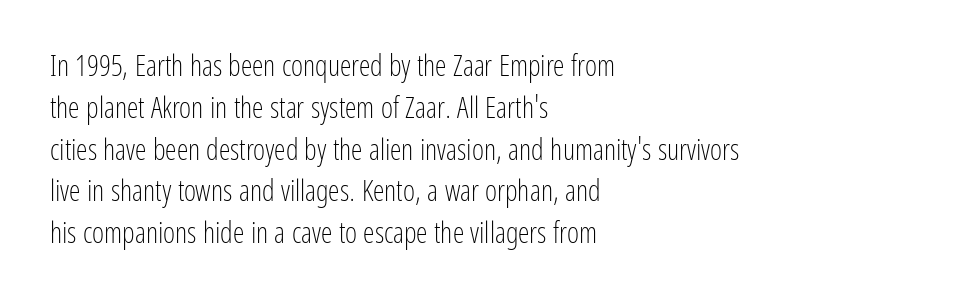
The image shows 29 px light, condensed sans-serif type, upright; set left-aligned, normal line spacing (1.44x), normal letter spacing, not underlined; low stroke contrast and a medium x-height.
